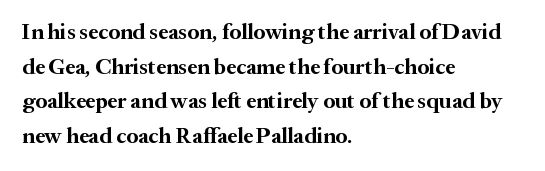
{"italic": "no", "bold": "yes", "underline": "no", "align": "left", "line_spacing": "normal", "line_spacing_ratio": 1.57, "letter_spacing": "normal", "letter_spacing_em": 0.0, "glyph_px": 22}
